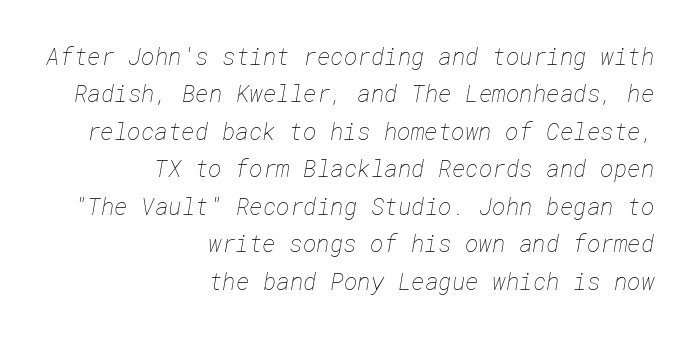
The image shows 23 px text type; set right-aligned, normal line spacing (1.63x), normal letter spacing, not underlined.
